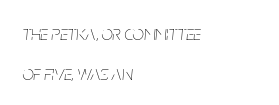
The image shows 20 px text type, italic (leaning right); set left-aligned, loose line spacing (1.99x), normal letter spacing, not underlined.
